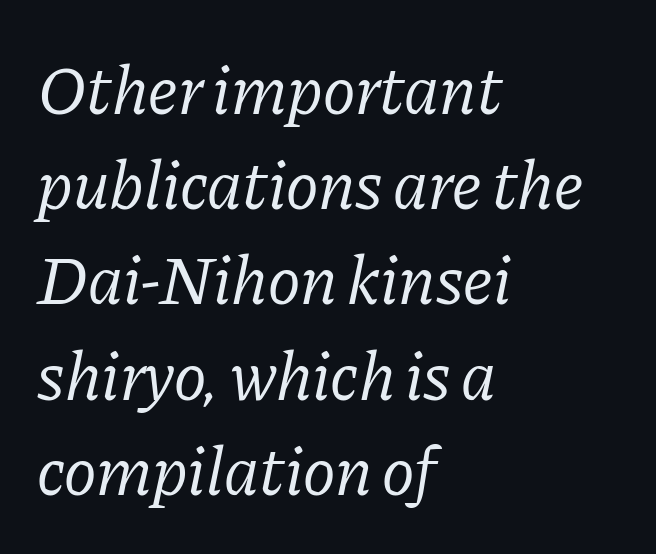
The image shows 69 px regular-weight serif type, italic (leaning right); set left-aligned, normal line spacing (1.38x), normal letter spacing, not underlined; low stroke contrast and a medium x-height.
